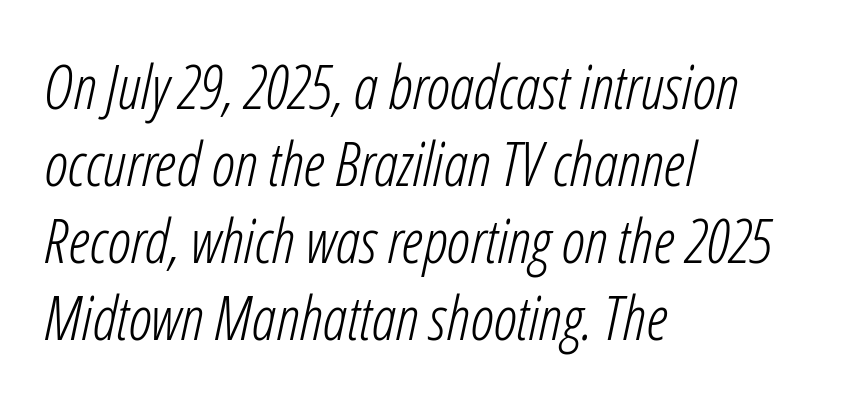
This block has exactly the height ordinary leading produces. Think standard paragraph weight, or any step lighter than that. Letters rest on an invisible, unmarked baseline. Leftover space on each line is placed entirely after the last word. The face used here is rendered with its standard letterfit. The text carries the slant typical of an italic or oblique font.
